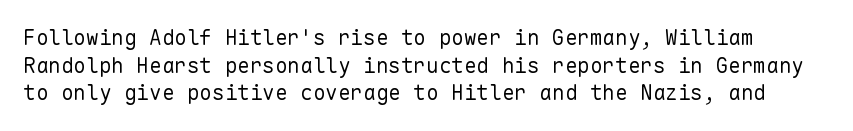
The image shows 21 px text type, upright; set normal line spacing (1.32x), normal letter spacing, not underlined.
